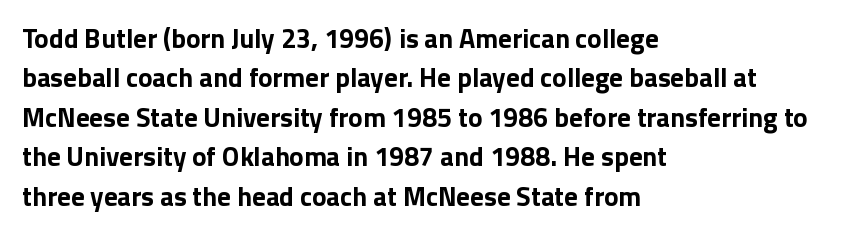
The line texture is even and compact thanks to regular tracking. Notice how the passage keeps a crisp vertical edge on the left only. Rendered with straight, roman letterforms. A bare baseline throughout the passage. One glance says typical: line gaps are just what's usual.
